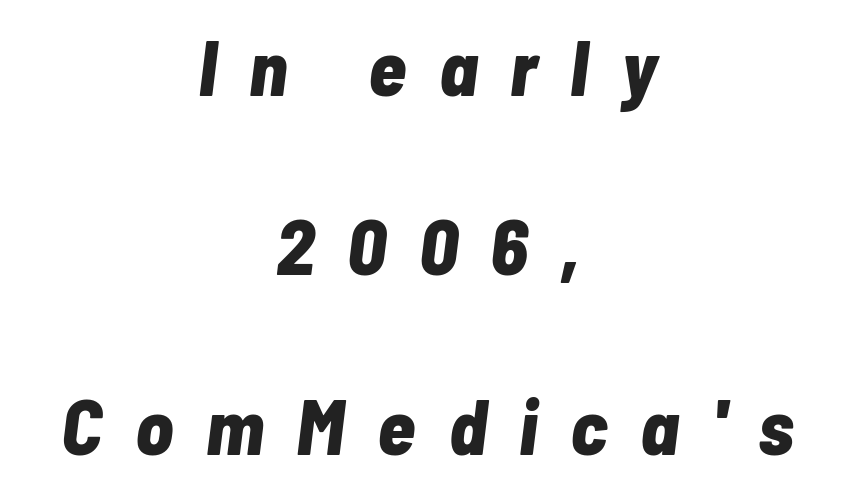
The image shows 78 px bold, condensed type, italic (leaning right); set centered, loose line spacing (2.3x), unusually wide letter spacing (+0.42 em), not underlined; low stroke contrast and a medium x-height.
